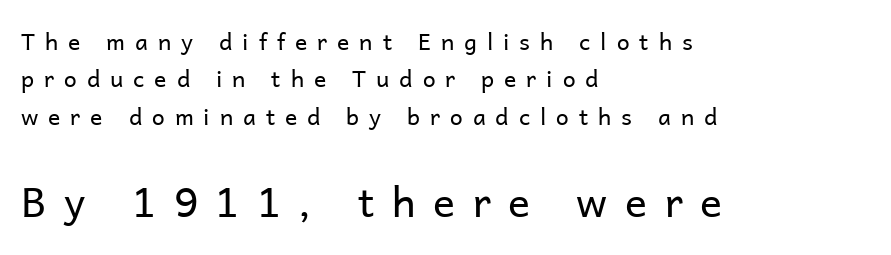
Size contrast runs from small at the top to large at the bottom. The zone under the glyphs is completely vacant. The typesetter chose a ragged-right arrangement here. The face used here is a sans, in the tradition of grotesques and geometrics.
